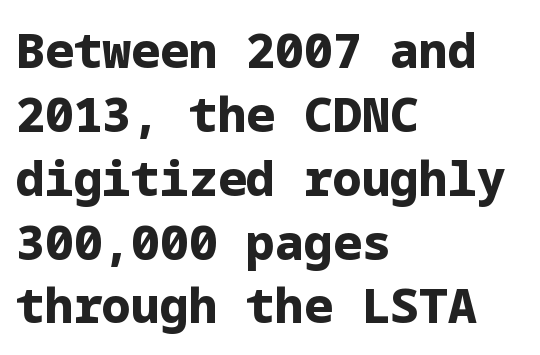
The text block is weighted toward the left margin, trailing off unevenly rightward. To sum up the face: it is a sans, with no serifs. The letters sit at their default tracking, neither squeezed nor spread. Only glyphs here, with clear space below each row. The type sits square on the baseline with zero lean.
